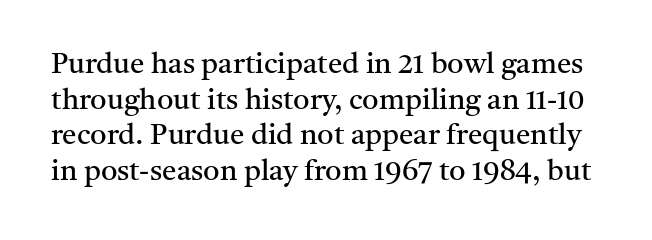
{"serif": "yes", "italic": "no", "bold": "no", "weight": "regular", "width": "normal", "stroke_contrast": "medium", "x_height": "medium", "monospaced": "no", "underline": "no", "line_spacing_ratio": 1.23, "letter_spacing": "normal", "letter_spacing_em": 0.0, "glyph_px": 29}
